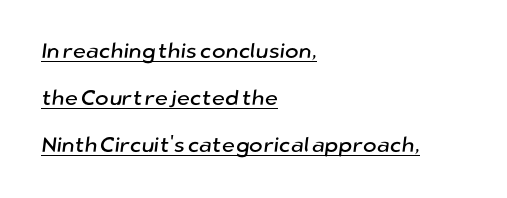
{"underline": "yes", "align": "left", "line_spacing": "loose", "line_spacing_ratio": 2.23, "letter_spacing": "normal", "letter_spacing_em": 0.0, "glyph_px": 21}
